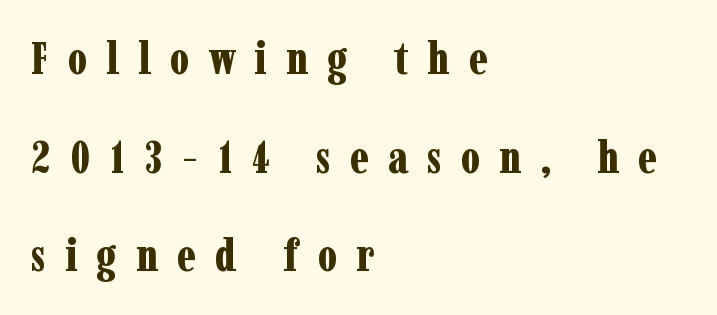
Q: Is the text bold? A: Yes.
Q: Is the text italic (slanted)? A: No, it is upright.
Q: Is the typeface a serif or a sans-serif typeface? A: Serif.
Q: Is the text underlined? A: No.
Q: How is the paragraph aligned? A: Left-aligned.
Q: Is the spacing between letters normal or unusually wide? A: Unusually wide.
Q: Is the spacing between lines tight, normal or loose? A: Loose.
Q: Width (condensed, normal, or wide)? A: Condensed.
Q: Stroke contrast? A: Low.
Q: x-height? A: Medium.
Q: Monospaced? A: No.
